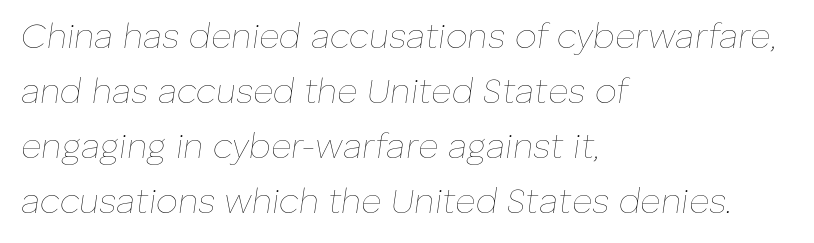
{"italic": "yes", "lean": "right", "slant_degrees": 8, "bold": "no", "weight": "thin", "width": "normal", "stroke_contrast": "low", "x_height": "medium", "monospaced": "no", "underline": "no", "align": "left", "line_spacing": "normal", "line_spacing_ratio": 1.57, "letter_spacing": "normal", "letter_spacing_em": 0.0, "glyph_px": 35}
